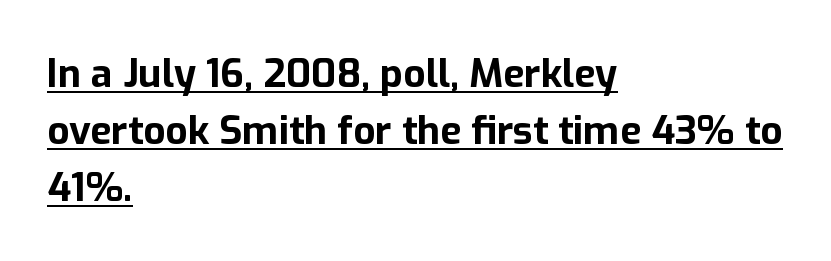
{"serif": "no", "italic": "no", "bold": "yes", "weight": "bold", "width": "normal", "stroke_contrast": "low", "x_height": "medium", "monospaced": "no", "underline": "yes", "align": "left", "line_spacing": "normal", "line_spacing_ratio": 1.46, "letter_spacing": "normal", "letter_spacing_em": 0.0, "glyph_px": 39}
